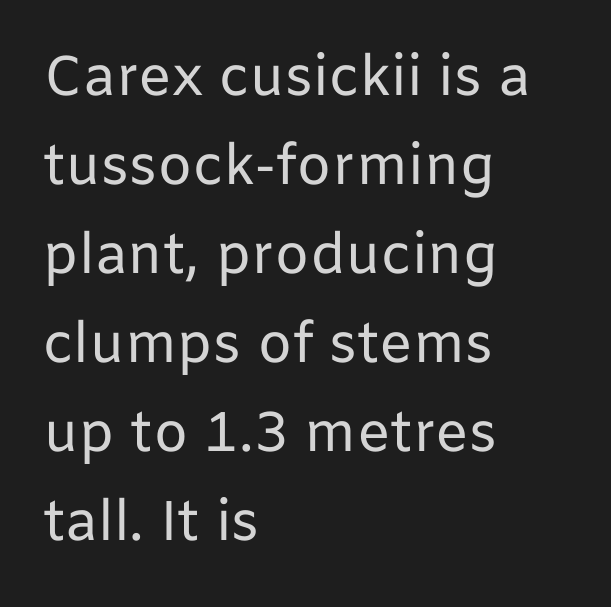
The area under the type is left untouched. These glyphs show unthickened strokes, regular width or finer. Classification — sans serif. Horizontal alignment here is leftward, the default for most running prose. Observe the ordinary spacing: letters are neighbours, not strangers.
